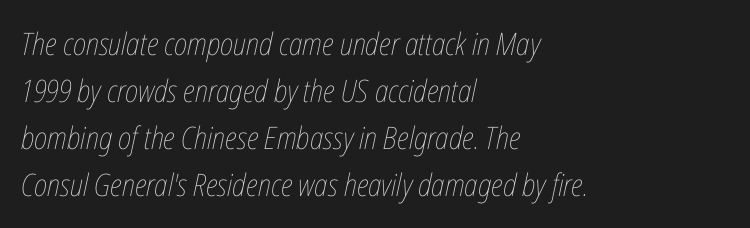
{"italic": "yes", "lean": "right", "slant_degrees": 12, "bold": "no", "weight": "thin", "width": "condensed", "stroke_contrast": "low", "x_height": "medium", "monospaced": "no", "underline": "no", "align": "left", "line_spacing": "normal", "line_spacing_ratio": 1.52, "letter_spacing": "normal", "letter_spacing_em": 0.0, "glyph_px": 31}
